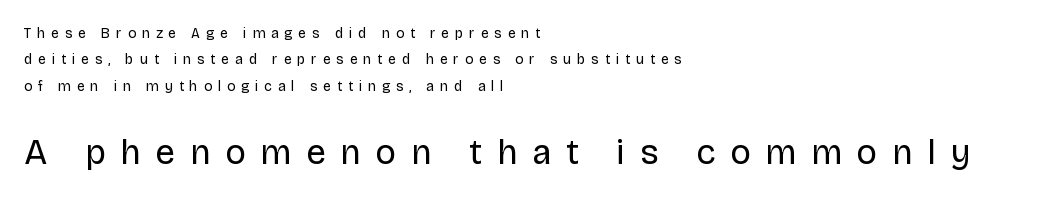
{"serif": "no", "italic": "no", "bold": "no", "weight": "regular", "width": "normal", "stroke_contrast": "low", "x_height": "large", "monospaced": "no", "underline": "no", "align": "left", "line_spacing_ratio": 1.88, "letter_spacing": "wide", "letter_spacing_em": 0.42, "larger_block": "second", "size_ratio": 2.5, "glyph_px": 35}
